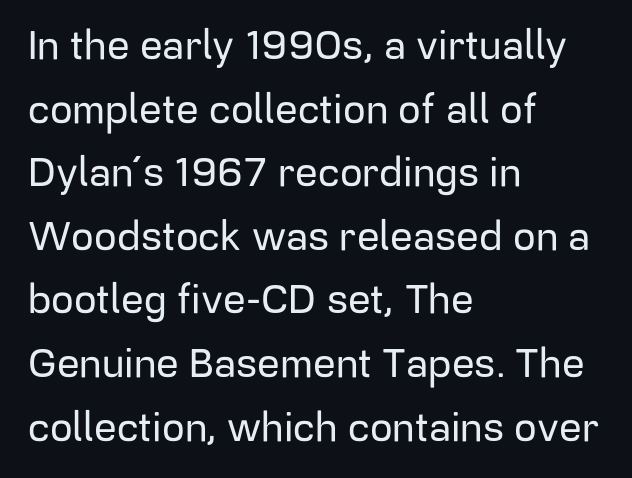
The image shows 40 px sans-serif type, upright; set left-aligned, normal line spacing (1.59x), normal letter spacing, not underlined; low stroke contrast and a medium x-height.
